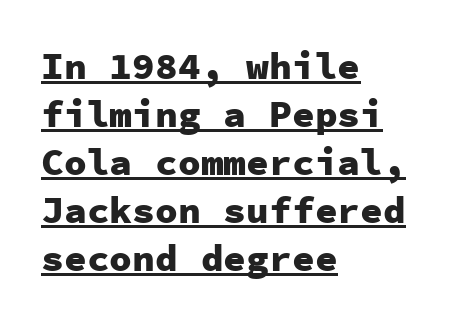
No feet cap the strokes, marking this as sans-serif type. The lettering is marked with a stroke running underneath it. Vertical spacing — default. The gaps between neighbouring characters are ordinary and unremarkable. Which margin do the lines hug? The left one — the right edge is uneven. Its strokes are broad and dark, the hallmark of bold type.
